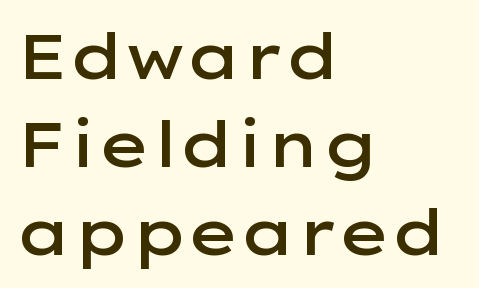
Notice how the stems are strictly vertical — no italics here. Typesetter's note: demi weight, one step under bold. I'd call this a sans setting — the letters go barefoot. Rule under the text: the space is simply empty.
